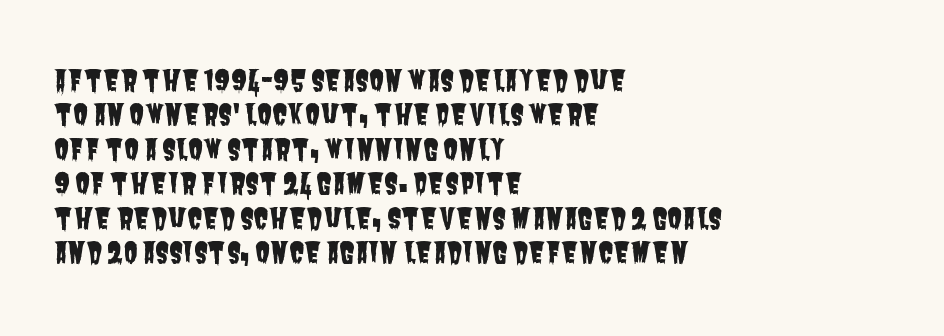
Q: Is the typeface a serif or a sans-serif typeface? A: Sans-serif.
Q: Is the text underlined? A: No.
Q: How is the paragraph aligned? A: Left-aligned.
Q: Is the spacing between letters normal or unusually wide? A: Normal.
Q: Width (condensed, normal, or wide)? A: Condensed.
Q: Stroke contrast? A: Low.
Q: x-height? A: Large.
Q: Monospaced? A: No.
